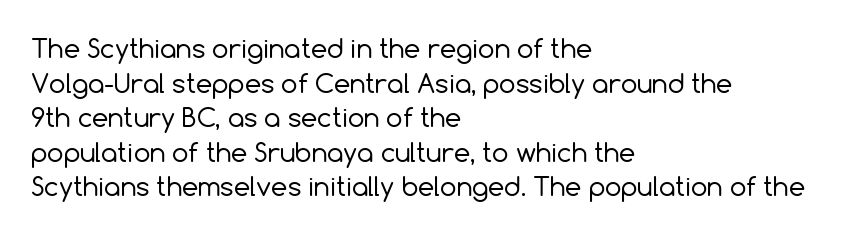
{"italic": "no", "bold": "no", "underline": "no", "align": "left", "line_spacing": "normal", "line_spacing_ratio": 1.33, "letter_spacing": "normal", "letter_spacing_em": 0.0, "glyph_px": 26}
